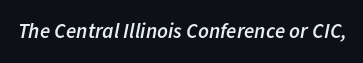
The image shows 21 px text type, italic (leaning right); set normal letter spacing, not underlined.
